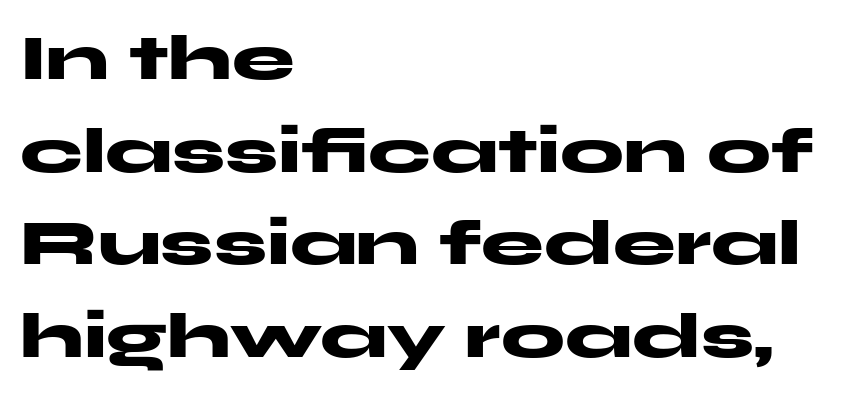
The image shows 63 px heavy, wide sans-serif type, upright; set left-aligned, normal line spacing (1.47x), normal letter spacing, not underlined; medium stroke contrast and a medium x-height.
